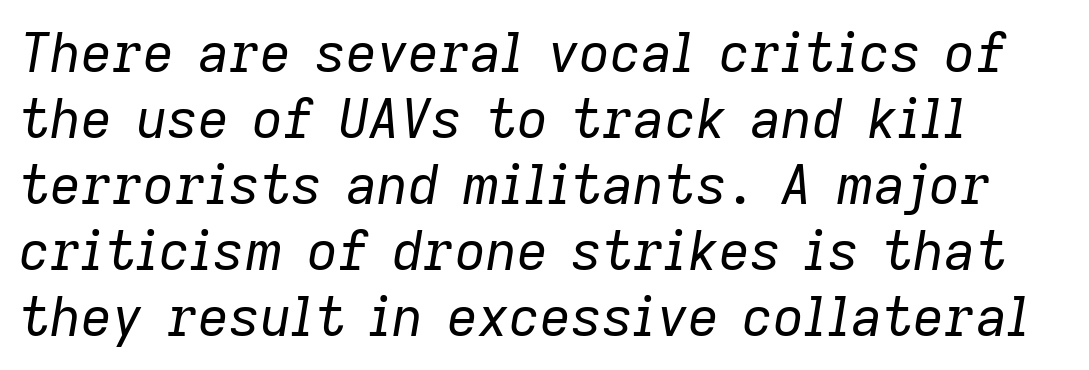
The rendering applies a slant to the glyphs. Summary of weight: not heavy and not bold. Spacing verdict: proportional, widths tailored to each character. The type is set solid horizontally, with unmodified tracking. Letters rest on an invisible, unmarked baseline.
